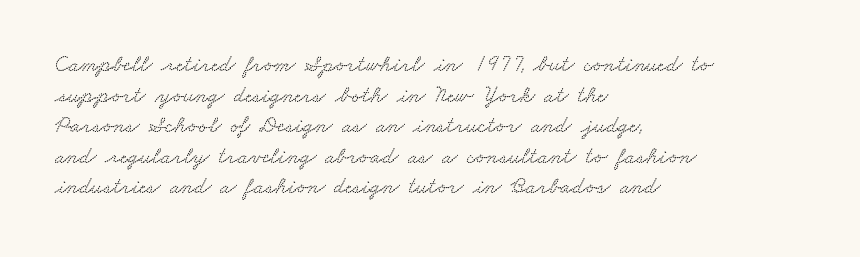
{"underline": "no", "align": "left", "line_spacing": "normal", "line_spacing_ratio": 1.33, "letter_spacing": "normal", "letter_spacing_em": 0.0, "glyph_px": 23}
